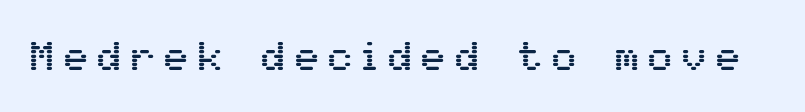
Q: Is the text italic (slanted)? A: No, it is upright.
Q: Is the typeface a serif or a sans-serif typeface? A: Sans-serif.
Q: Is the text underlined? A: No.
Q: Is the spacing between letters normal or unusually wide? A: Unusually wide.
Q: Width (condensed, normal, or wide)? A: Normal.
Q: Stroke contrast? A: Medium.
Q: x-height? A: Medium.
Q: Monospaced? A: No.
